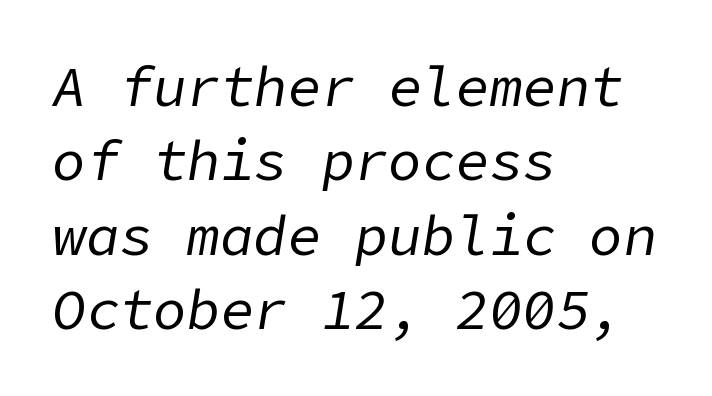
Q: Is the text bold? A: No.
Q: Is the text italic (slanted)? A: Yes, it leans right by about 9 degrees.
Q: Is the text underlined? A: No.
Q: How is the paragraph aligned? A: Left-aligned.
Q: Is the spacing between letters normal or unusually wide? A: Normal.
Q: Is the spacing between lines tight, normal or loose? A: Normal.
Q: Width (condensed, normal, or wide)? A: Normal.
Q: Stroke contrast? A: Low.
Q: x-height? A: Medium.
